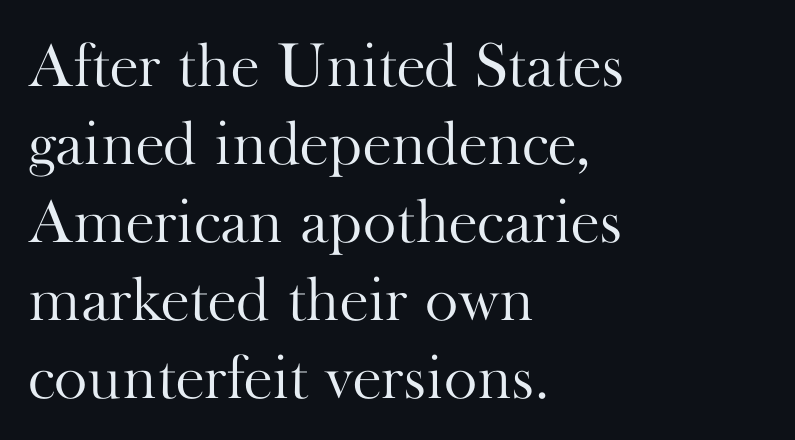
The image shows 63 px light serif type, upright; set left-aligned, line spacing 1.24x, normal letter spacing, not underlined; high stroke contrast and a small x-height.
